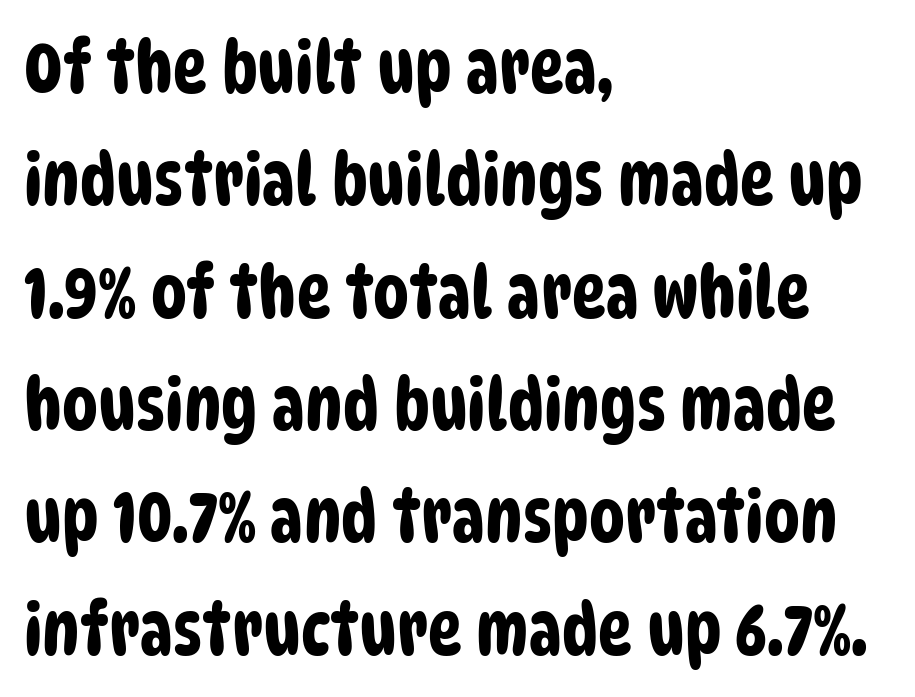
Here the glyphs are tracked normally, forming tight word shapes. This rendering features lettering with no underline. Varying glyph widths throughout — classic text-font behaviour. The lines are quadded left. Nothing sits at the stroke ends, so this counts as sans-serif.
